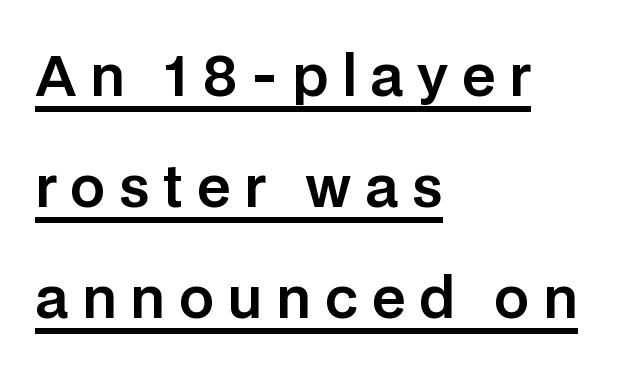
Do the characters align in a grid? No, the font is proportional. These lines are set flush left with a ragged right edge. The type is letterspaced generously, with wide tracking. Loosely led — the rows are spread out.
